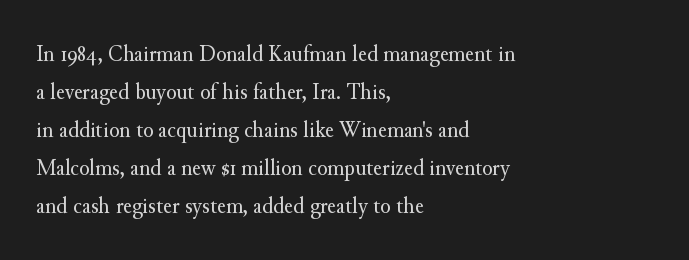
Q: Is the text bold? A: No.
Q: Is the text italic (slanted)? A: No, it is upright.
Q: Is the text underlined? A: No.
Q: How is the paragraph aligned? A: Left-aligned.
Q: Is the spacing between letters normal or unusually wide? A: Normal.
Q: Is the spacing between lines tight, normal or loose? A: Normal.
